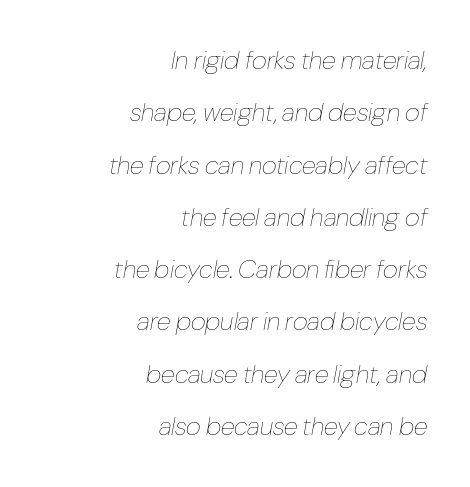
{"italic": "yes", "lean": "right", "slant_degrees": 10, "bold": "no", "underline": "no", "align": "right", "line_spacing": "loose", "line_spacing_ratio": 2.01, "letter_spacing": "normal", "letter_spacing_em": 0.0, "glyph_px": 26}
